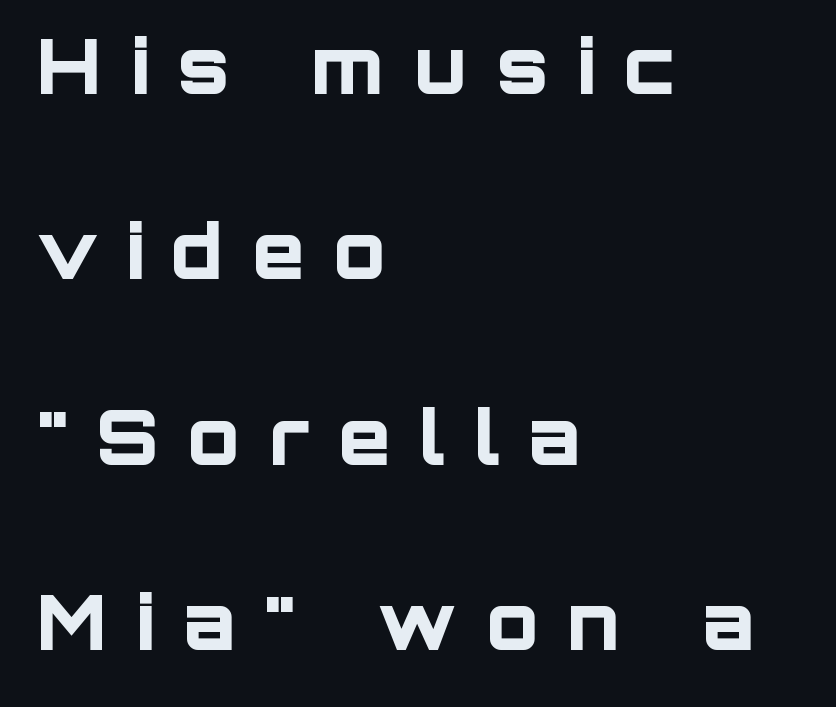
{"serif": "no", "italic": "no", "bold": "yes", "weight": "bold", "width": "normal", "stroke_contrast": "low", "x_height": "large", "monospaced": "no", "underline": "no", "align": "left", "line_spacing": "loose", "line_spacing_ratio": 2.44, "letter_spacing": "wide", "letter_spacing_em": 0.38, "glyph_px": 76}
